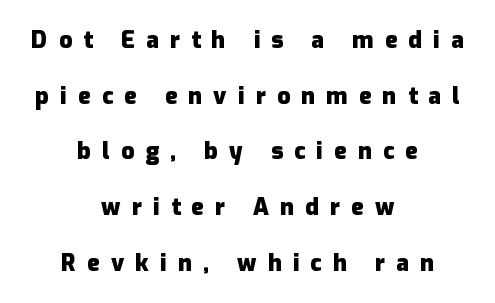
The image shows 23 px bold type, upright; set centered, loose line spacing (2.42x), unusually wide letter spacing (+0.49 em), not underlined.
